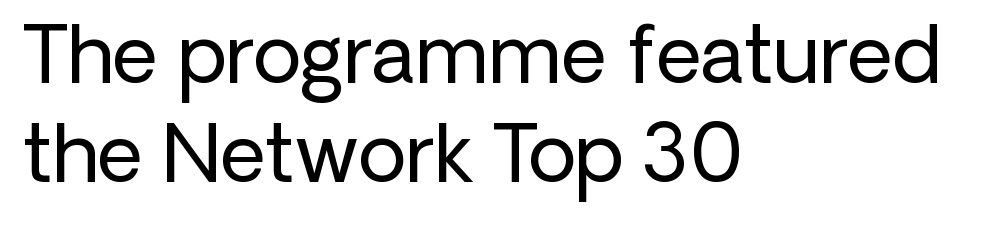
Italic? Not at all — the glyphs are vertical. Underline: absent. One glance says typical: line gaps are just what's usual. These glyphs show unthickened strokes, regular width or finer. Each letter's strokes conclude bluntly, with no projecting serifs.
